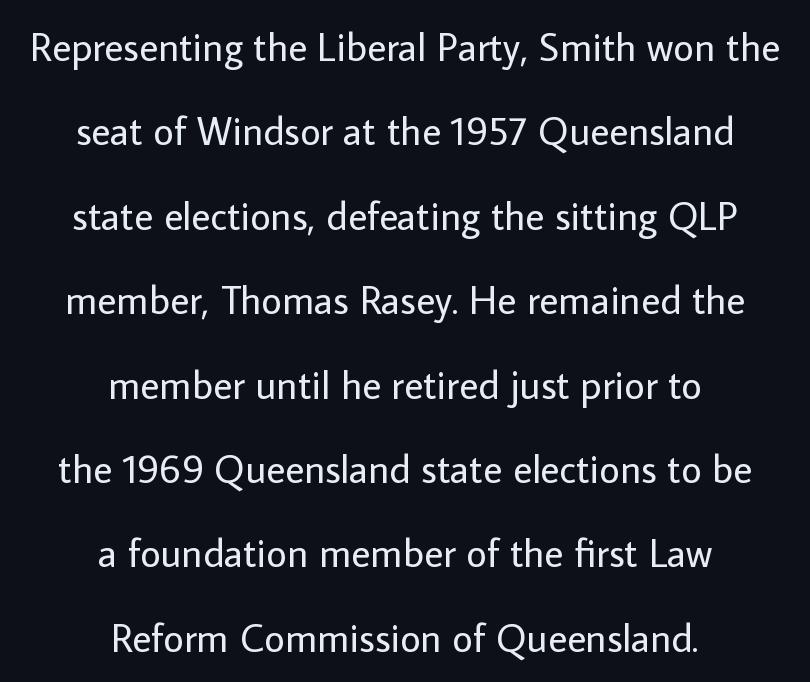
The image shows 40 px regular-weight sans-serif type, upright; set centered, loose line spacing (2.11x), normal letter spacing, not underlined; low stroke contrast and a medium x-height.
